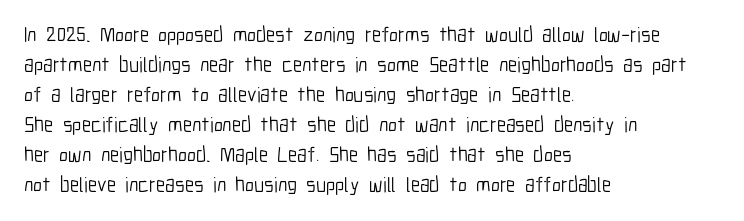
{"italic": "no", "bold": "no", "underline": "no", "align": "left", "line_spacing": "normal", "line_spacing_ratio": 1.43, "letter_spacing": "normal", "letter_spacing_em": 0.0, "glyph_px": 21}
